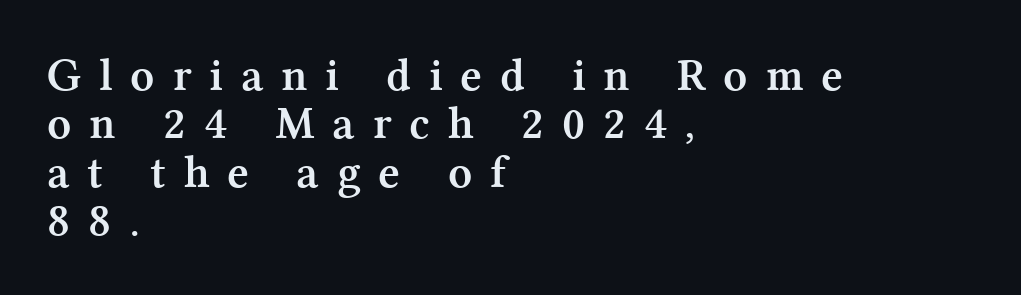
{"serif": "yes", "italic": "no", "bold": "yes", "weight": "semibold", "width": "normal", "stroke_contrast": "medium", "x_height": "medium", "monospaced": "no", "underline": "no", "align": "left", "line_spacing": "tight", "line_spacing_ratio": 1.03, "letter_spacing": "wide", "letter_spacing_em": 0.38, "glyph_px": 47}
